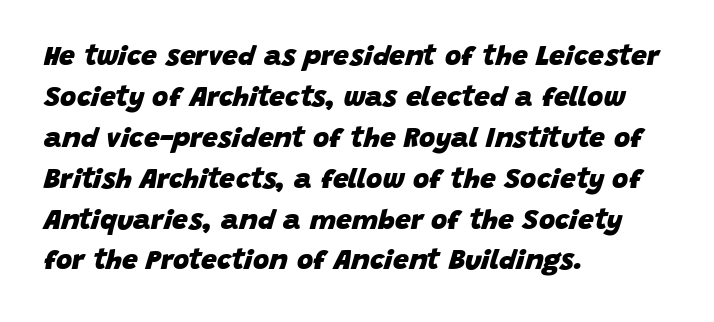
How are the letters spaced? Ordinarily, with no added tracking. Normally led — the rows are evenly, conventionally spaced. The specimen omits any rule beneath the text block's lines. Varying glyph widths throughout — classic text-font behaviour.
